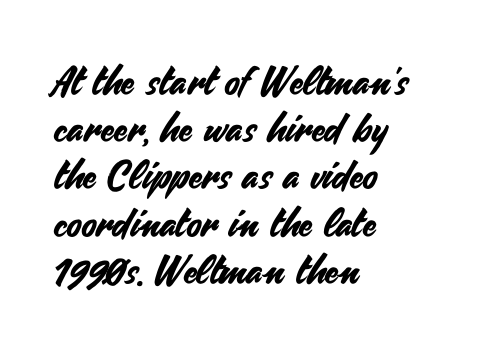
Think of a printed novel: that variable character pitch is what you see here. The passage shown has conventional tracking throughout. The strip under each line holds only bare page.
